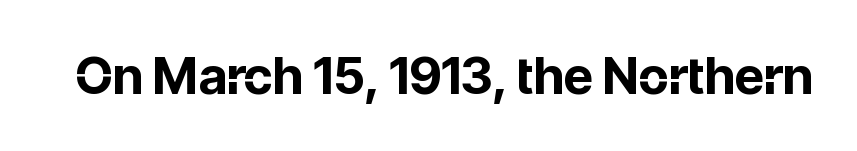
{"serif": "no", "italic": "no", "bold": "yes", "weight": "bold", "width": "normal", "stroke_contrast": "low", "x_height": "medium", "monospaced": "no", "underline": "no", "letter_spacing": "normal", "letter_spacing_em": 0.0, "glyph_px": 51}
